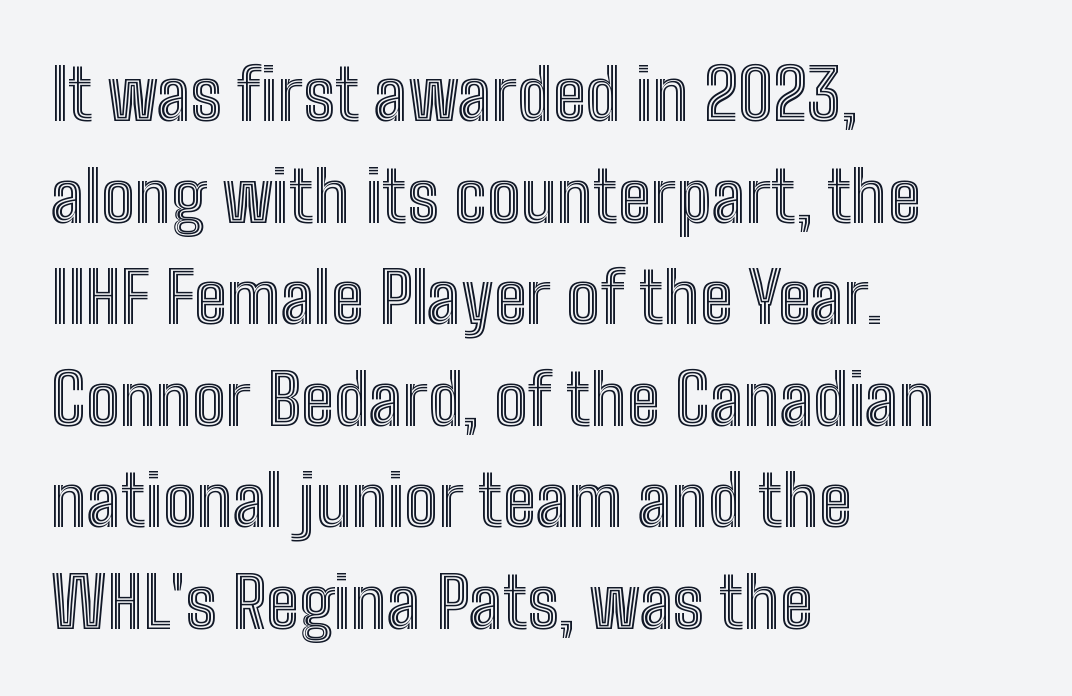
Q: Is the text italic (slanted)? A: No, it is upright.
Q: Is the text underlined? A: No.
Q: How is the paragraph aligned? A: Left-aligned.
Q: Is the spacing between letters normal or unusually wide? A: Normal.
Q: Is the spacing between lines tight, normal or loose? A: Normal.
Q: Width (condensed, normal, or wide)? A: Condensed.
Q: x-height? A: Medium.
Q: Monospaced? A: No.
